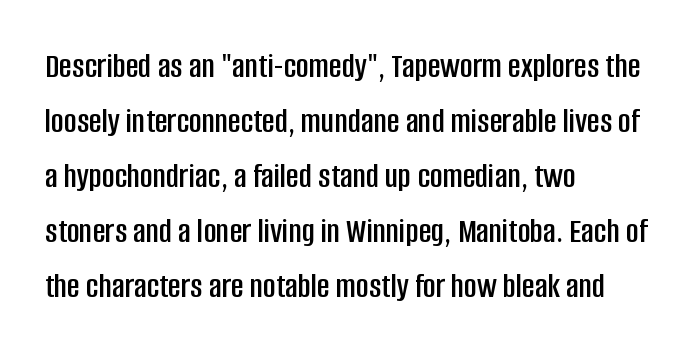
The image shows 35 px condensed sans-serif type, upright; set left-aligned, normal line spacing (1.57x), normal letter spacing, not underlined; low stroke contrast and a large x-height.
